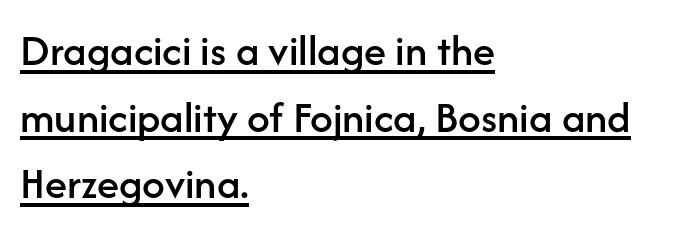
Q: Is the text italic (slanted)? A: No, it is upright.
Q: Is the typeface a serif or a sans-serif typeface? A: Sans-serif.
Q: Is the text underlined? A: Yes.
Q: How is the paragraph aligned? A: Left-aligned.
Q: Is the spacing between letters normal or unusually wide? A: Normal.
Q: Is the spacing between lines tight, normal or loose? A: Normal.
Q: Width (condensed, normal, or wide)? A: Normal.
Q: Stroke contrast? A: Low.
Q: x-height? A: Medium.
Q: Monospaced? A: No.
